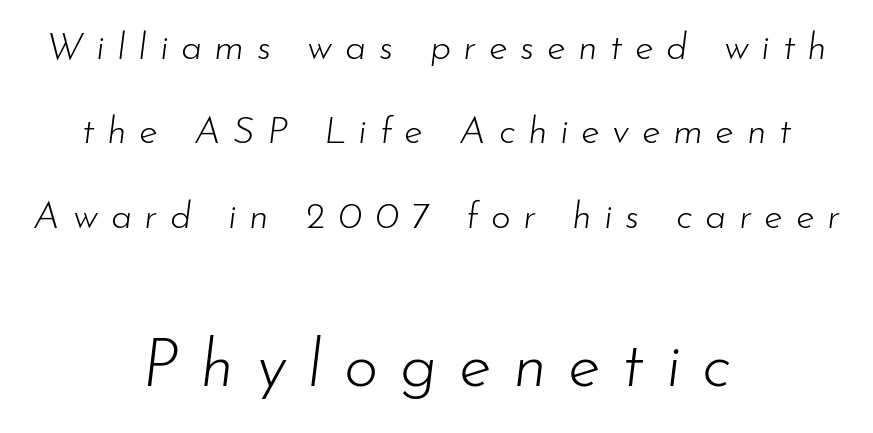
Q: Is the text bold? A: No.
Q: Is the text italic (slanted)? A: Yes, it leans right by about 7 degrees.
Q: Is the text underlined? A: No.
Q: How is the paragraph aligned? A: Centered.
Q: Is the spacing between letters normal or unusually wide? A: Unusually wide.
Q: Is the spacing between lines tight, normal or loose? A: Loose.
Q: Which block of text is set in a larger size, the first (top) or the second (bottom)? A: The second (bottom) one.
Q: Width (condensed, normal, or wide)? A: Normal.
Q: Stroke contrast? A: Low.
Q: x-height? A: Small.
Q: Monospaced? A: No.
